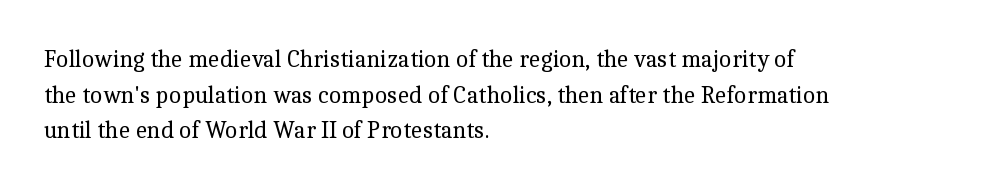
{"italic": "no", "bold": "no", "underline": "no", "align": "left", "line_spacing": "normal", "line_spacing_ratio": 1.48, "letter_spacing": "normal", "letter_spacing_em": 0.0, "glyph_px": 24}
